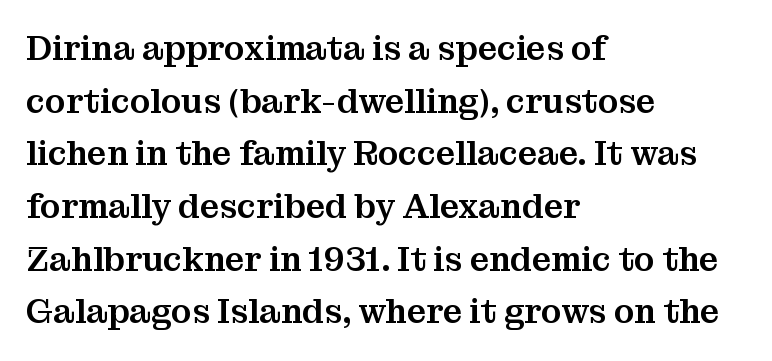
Vertical strokes here are truly vertical. Vertically, the passage feels balanced, rows spaced as you'd expect. The gaps between neighbouring characters are ordinary and unremarkable. These lines are composed in type with serifs.
